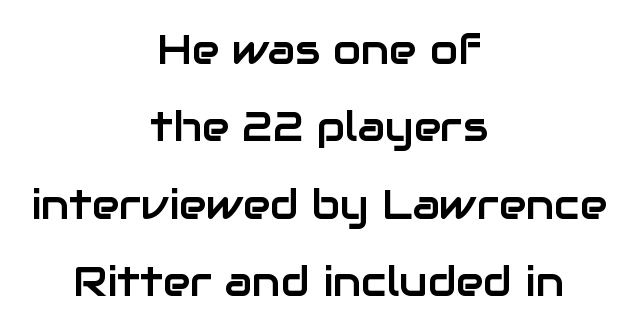
The image shows 41 px sans-serif type, upright; set centered, line spacing 1.89x, normal letter spacing, not underlined; low stroke contrast and a medium x-height.
